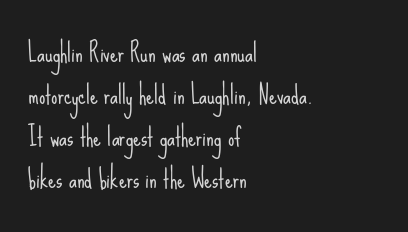
{"italic": "no", "bold": "no", "underline": "no", "align": "left", "line_spacing": "normal", "line_spacing_ratio": 1.68, "letter_spacing": "normal", "letter_spacing_em": 0.0, "glyph_px": 25}
